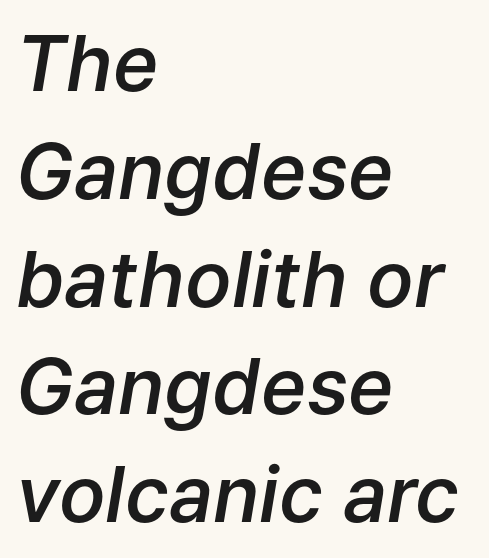
Spacing verdict: proportional, widths tailored to each character. Notice how descenders clear the ascenders below comfortably — that's standard leading. This sample uses plain, unmodified letter spacing. Style check: oblique. Visually the block forms a straight wall on the left and a jagged coastline on the right. Plain, unruled lines of type.
